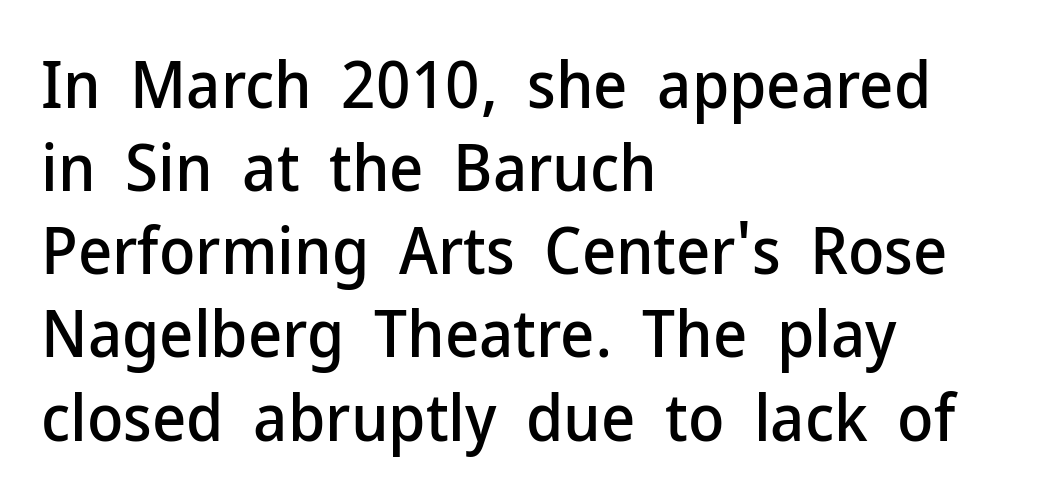
The image shows 66 px sans-serif type, upright; set left-aligned, normal line spacing (1.26x), normal letter spacing, not underlined; low stroke contrast and a medium x-height.
